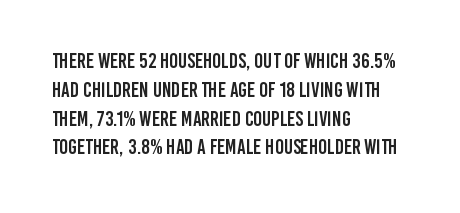
{"italic": "no", "underline": "no", "align": "left", "line_spacing": "normal", "line_spacing_ratio": 1.37, "letter_spacing": "normal", "letter_spacing_em": 0.0, "glyph_px": 21}
